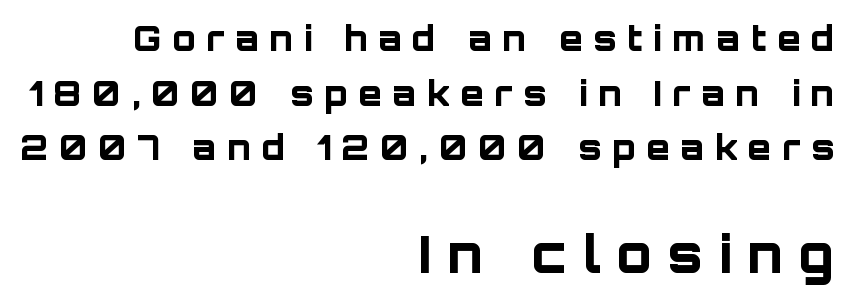
The image shows 51 px bold sans-serif type, upright; set right-aligned, normal line spacing (1.61x), unusually wide letter spacing (+0.32 em), not underlined; the second (bottom) block is 1.5x larger; low stroke contrast and a large x-height.
